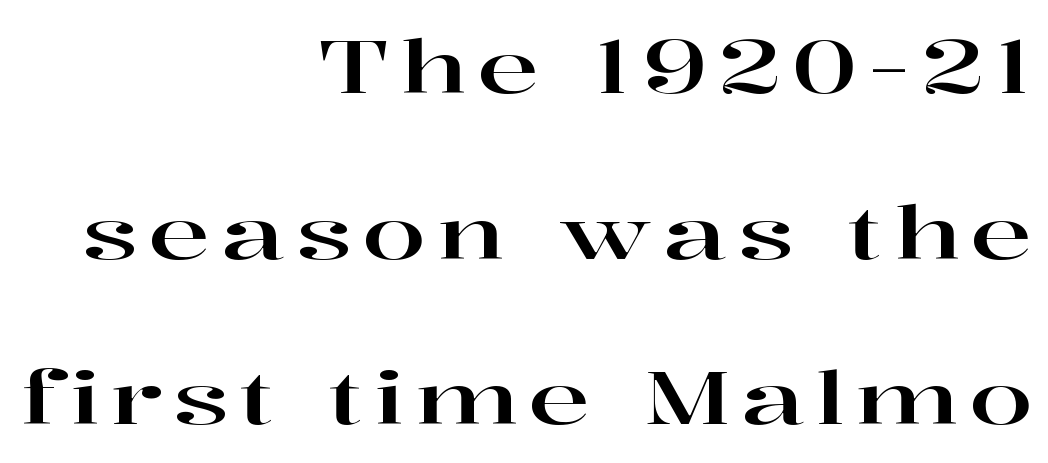
Q: Is the text italic (slanted)? A: No, it is upright.
Q: Is the typeface a serif or a sans-serif typeface? A: Serif.
Q: Is the text underlined? A: No.
Q: How is the paragraph aligned? A: Right-aligned.
Q: Is the spacing between lines tight, normal or loose? A: Loose.
Q: Width (condensed, normal, or wide)? A: Wide.
Q: Stroke contrast? A: High.
Q: x-height? A: Medium.
Q: Monospaced? A: No.
